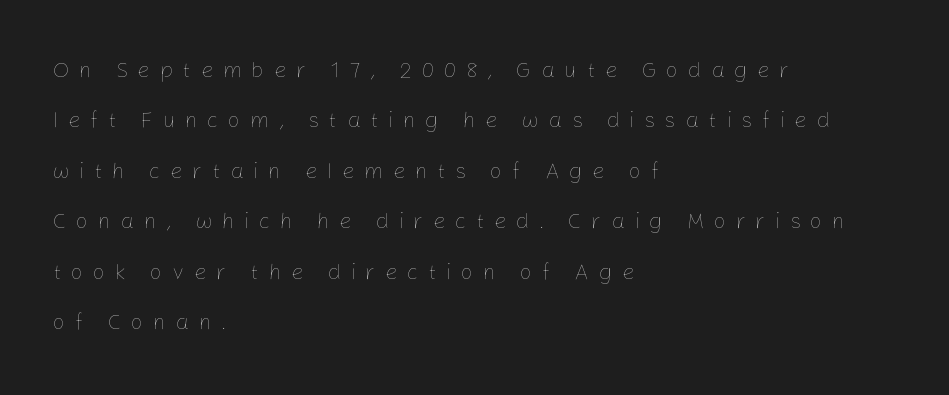
Q: Is the text bold? A: No.
Q: Is the text italic (slanted)? A: No, it is upright.
Q: Is the text underlined? A: No.
Q: How is the paragraph aligned? A: Left-aligned.
Q: Is the spacing between letters normal or unusually wide? A: Unusually wide.
Q: Is the spacing between lines tight, normal or loose? A: Loose.
